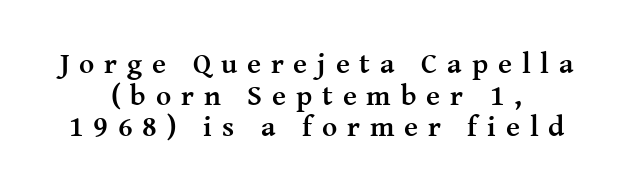
{"serif": "yes", "italic": "no", "bold": "yes", "weight": "semibold", "width": "normal", "stroke_contrast": "medium", "x_height": "medium", "monospaced": "no", "underline": "no", "align": "center", "line_spacing": "tight", "line_spacing_ratio": 1.09, "letter_spacing": "wide", "letter_spacing_em": 0.34, "glyph_px": 29}
